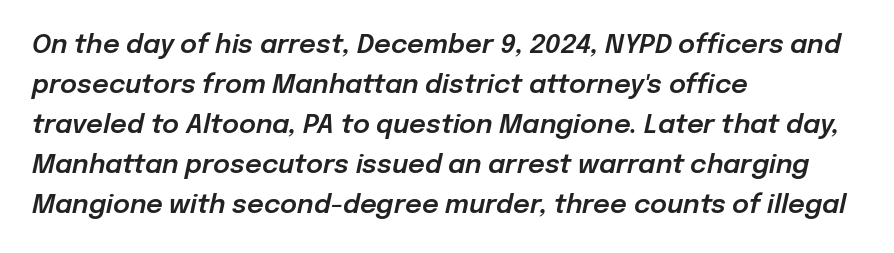
The text carries the slant typical of an italic or oblique font. Line beginnings align vertically; line endings do not. Regarding leading, the lines here are spaced in the standard way. Check the space under the baseline: it is left empty. The line texture is even and compact thanks to regular tracking.
